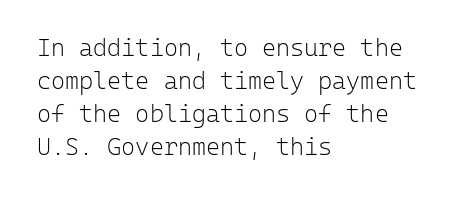
Q: Is the text bold? A: No.
Q: Is the text italic (slanted)? A: No, it is upright.
Q: Is the text underlined? A: No.
Q: How is the paragraph aligned? A: Left-aligned.
Q: Is the spacing between letters normal or unusually wide? A: Normal.
Q: Is the spacing between lines tight, normal or loose? A: Normal.
